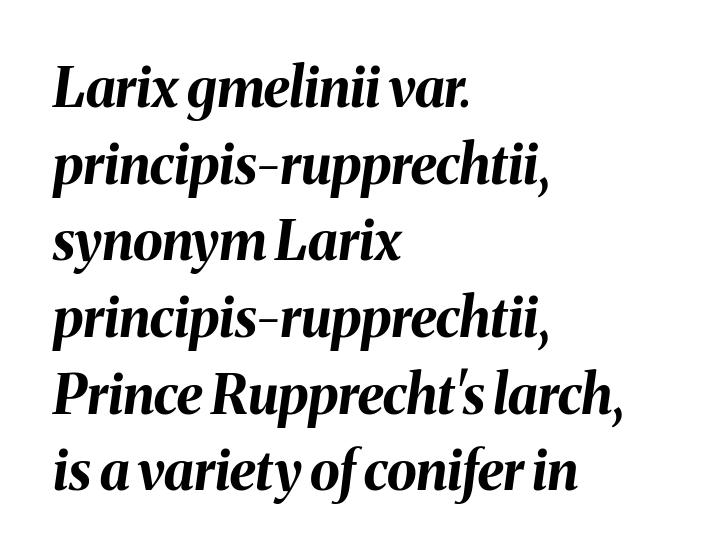
The image shows 54 px bold type, italic (leaning right); set left-aligned, normal line spacing (1.42x), normal letter spacing, not underlined; medium stroke contrast and a medium x-height.
